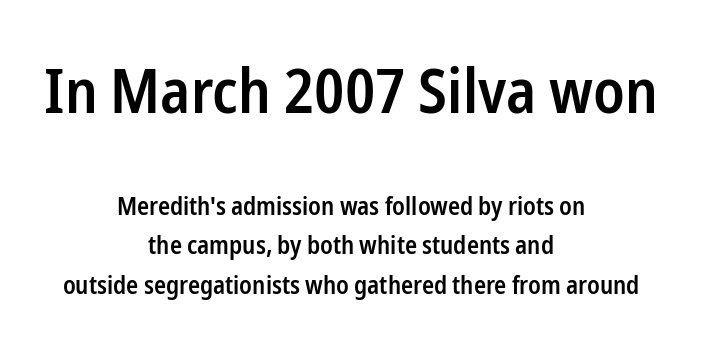
Q: Is the text bold? A: Semi-bold.
Q: Is the text italic (slanted)? A: No, it is upright.
Q: Is the typeface a serif or a sans-serif typeface? A: Sans-serif.
Q: Is the text underlined? A: No.
Q: How is the paragraph aligned? A: Centered.
Q: Is the spacing between letters normal or unusually wide? A: Normal.
Q: Is the spacing between lines tight, normal or loose? A: Normal.
Q: Which block of text is set in a larger size, the first (top) or the second (bottom)? A: The first (top) one.
Q: Width (condensed, normal, or wide)? A: Condensed.
Q: Stroke contrast? A: Low.
Q: x-height? A: Medium.
Q: Monospaced? A: No.
